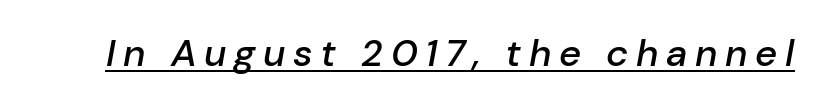
The image shows 38 px semibold type, italic (leaning right); set unusually wide letter spacing (+0.2 em), underlined; low stroke contrast and a medium x-height.
